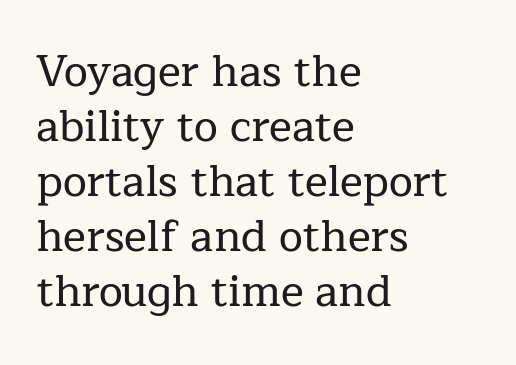
The image shows 43 px serif type, upright; set left-aligned, normal line spacing (1.28x), normal letter spacing, not underlined; low stroke contrast and a medium x-height.
